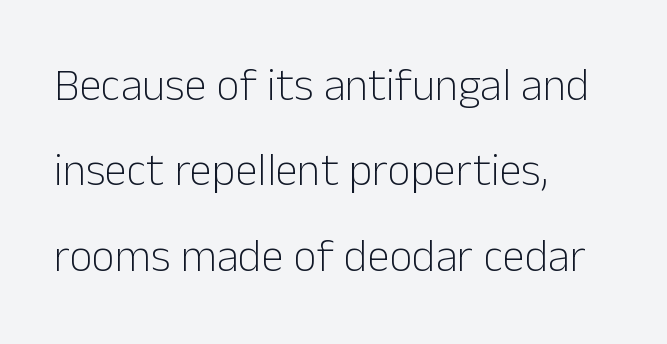
Caption: multi-line text, flush left, ragged right. These lines are rendered in a variable-pitch font. Posture: straight, roman, zero tilt. The leading is generous, giving the passage an open texture.
